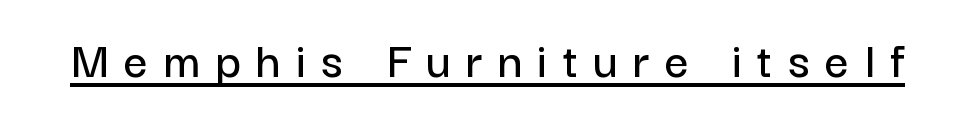
Q: Is the text italic (slanted)? A: No, it is upright.
Q: Is the typeface a serif or a sans-serif typeface? A: Sans-serif.
Q: Is the text underlined? A: Yes.
Q: Is the spacing between letters normal or unusually wide? A: Unusually wide.
Q: Width (condensed, normal, or wide)? A: Normal.
Q: Stroke contrast? A: Low.
Q: x-height? A: Medium.
Q: Monospaced? A: No.
